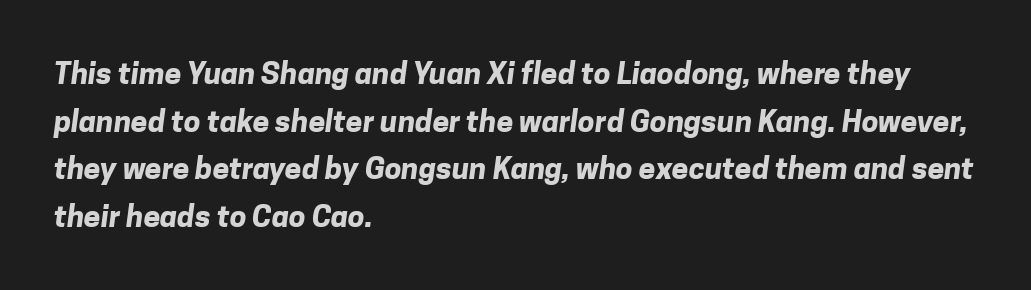
The image shows 30 px bold sans-serif type; set left-aligned, normal line spacing (1.59x), normal letter spacing, not underlined; low stroke contrast and a medium x-height.
